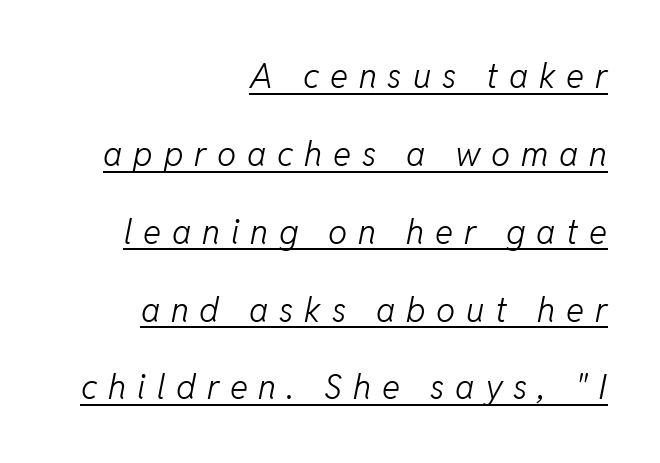
{"italic": "yes", "lean": "right", "slant_degrees": 11, "bold": "no", "weight": "light", "width": "normal", "stroke_contrast": "low", "x_height": "medium", "monospaced": "no", "underline": "yes", "align": "right", "line_spacing": "loose", "line_spacing_ratio": 2.29, "letter_spacing": "wide", "letter_spacing_em": 0.32, "glyph_px": 34}
